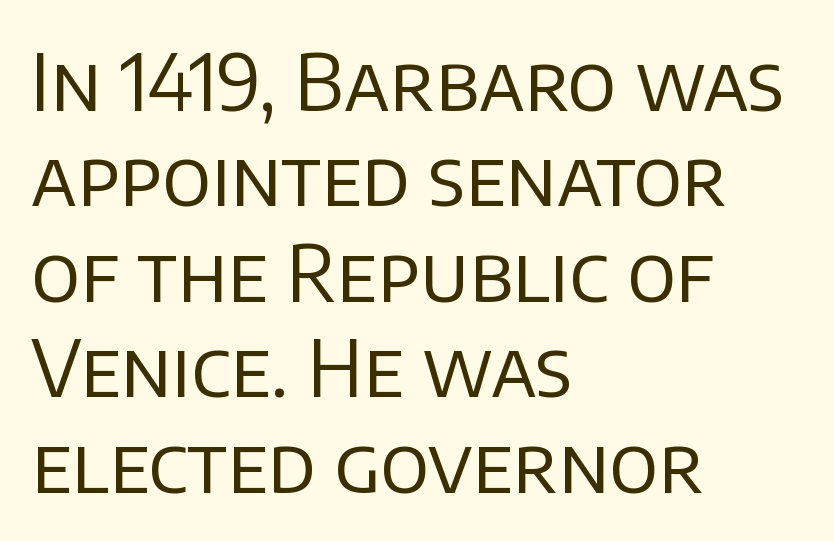
{"serif": "no", "italic": "no", "bold": "no", "weight": "regular", "width": "normal", "stroke_contrast": "low", "x_height": "large", "monospaced": "no", "underline": "no", "align": "left", "line_spacing_ratio": 1.24, "letter_spacing": "normal", "letter_spacing_em": 0.0, "glyph_px": 77}
